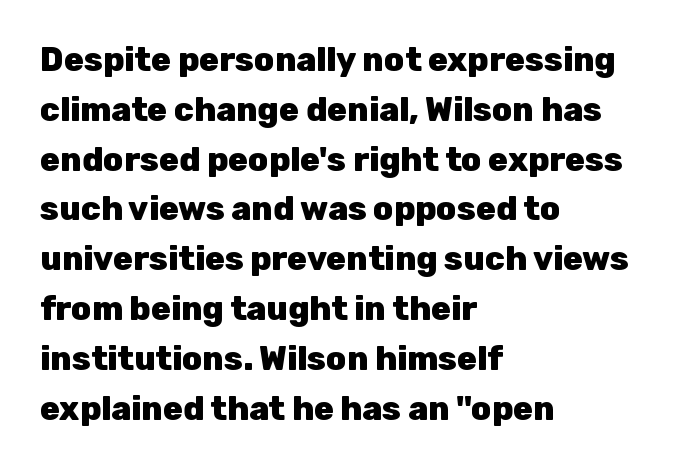
{"serif": "no", "italic": "no", "bold": "yes", "weight": "heavy", "width": "normal", "stroke_contrast": "low", "x_height": "medium", "monospaced": "no", "underline": "no", "align": "left", "line_spacing": "normal", "line_spacing_ratio": 1.51, "letter_spacing": "normal", "letter_spacing_em": 0.0, "glyph_px": 33}
